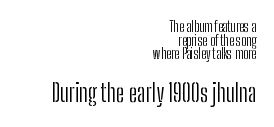
Q: Is the text bold? A: No.
Q: Is the text italic (slanted)? A: No, it is upright.
Q: Is the text underlined? A: No.
Q: How is the paragraph aligned? A: Right-aligned.
Q: Is the spacing between letters normal or unusually wide? A: Normal.
Q: Is the spacing between lines tight, normal or loose? A: Tight.
Q: Which block of text is set in a larger size, the first (top) or the second (bottom)? A: The second (bottom) one.
